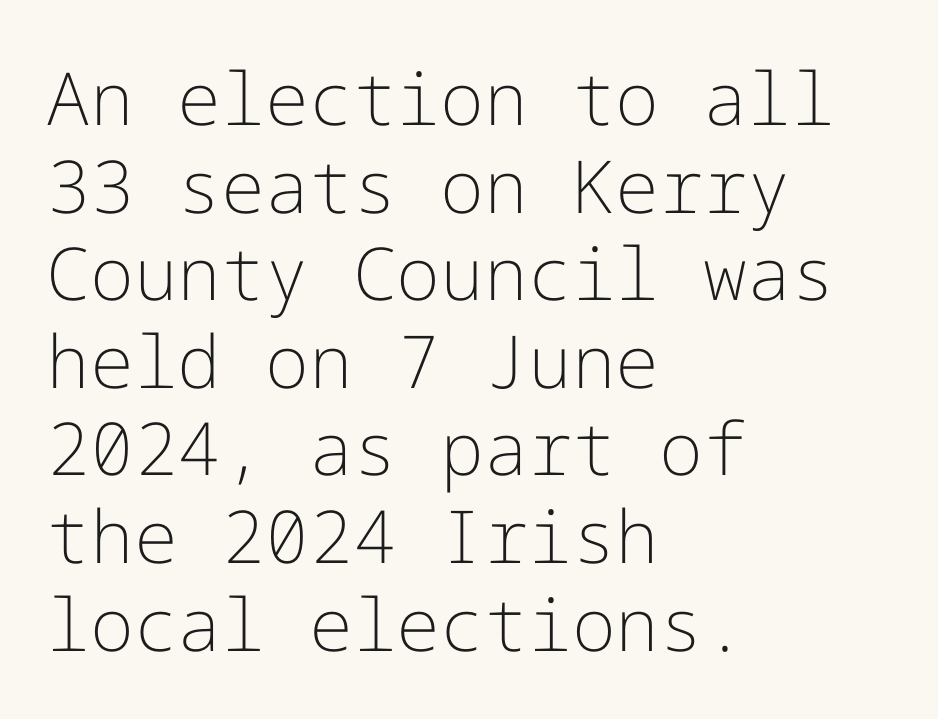
The image shows 73 px light sans-serif type, upright; set left-aligned, line spacing 1.2x, normal letter spacing, not underlined; low stroke contrast and a medium x-height.
